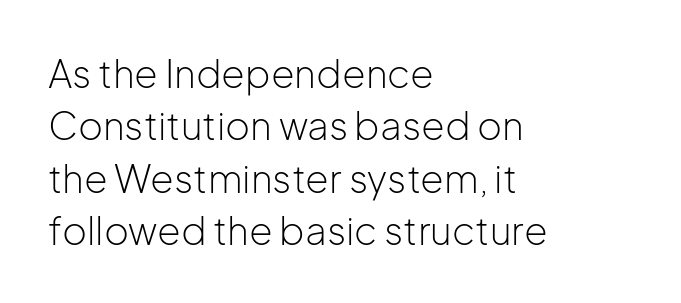
{"serif": "no", "italic": "no", "bold": "no", "weight": "light", "width": "normal", "stroke_contrast": "low", "x_height": "medium", "monospaced": "no", "underline": "no", "align": "left", "line_spacing": "normal", "line_spacing_ratio": 1.38, "letter_spacing": "normal", "letter_spacing_em": 0.0, "glyph_px": 38}
